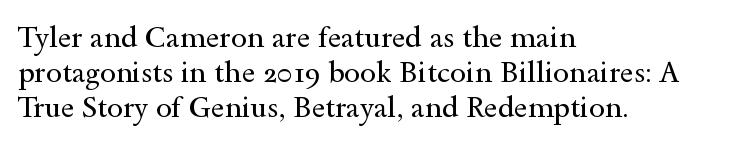
{"serif": "yes", "italic": "no", "bold": "no", "weight": "regular", "width": "wide", "x_height": "small", "monospaced": "no", "underline": "no", "align": "left", "line_spacing_ratio": 1.21, "letter_spacing": "normal", "letter_spacing_em": 0.0, "glyph_px": 29}
